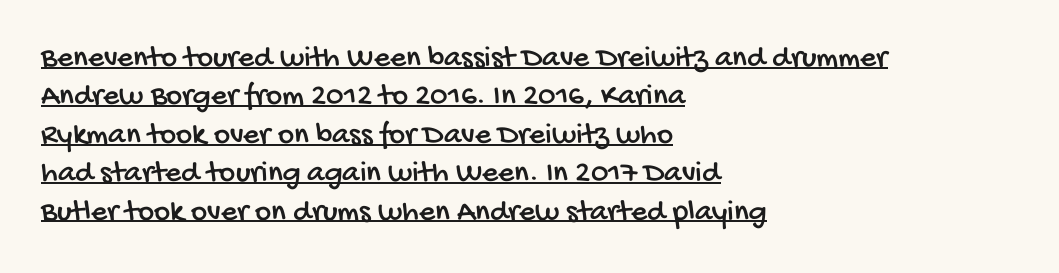
The image shows 31 px condensed sans-serif type; set left-aligned, line spacing 1.24x, normal letter spacing, underlined; low stroke contrast and a large x-height.
